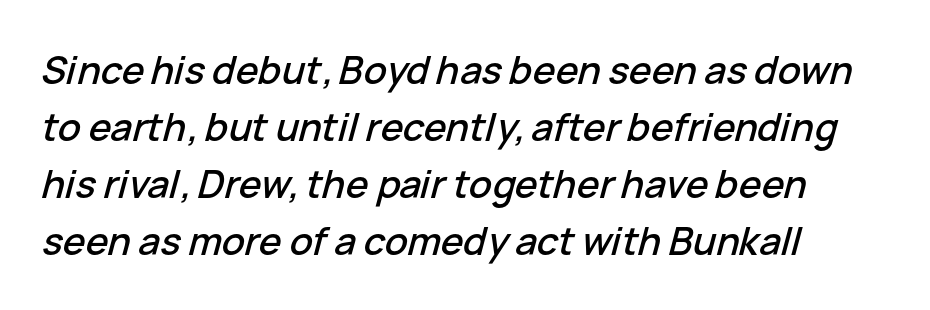
Clear beneath every line of the passage. Line starts are locked; line ends wander. Each word holds together tightly as a unit, with standard inter-letter gaps. The letters advance in unequal steps, a hallmark of proportional type. The leading is moderate, giving the passage an even texture.
